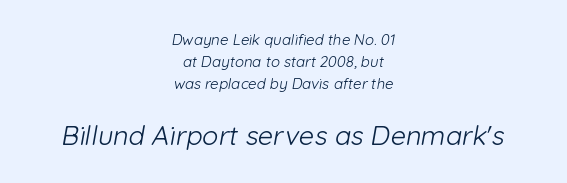
Nobody touched the tracking dial on this one. Counters stay open thanks to moderate or lighter strokes. Larger block? The one below; the one above is distinctly smaller. Nobody drew a line under any word here.
